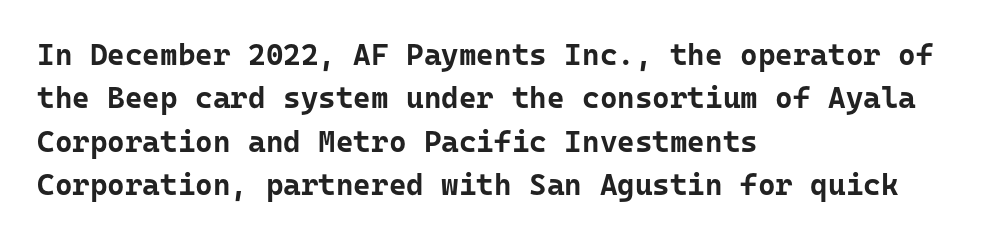
Each row of text sits above clean, open space. Casual observation: everything's shoved over to the left. No extra tracking has been applied to these lines. Does the leading feel generous? No, just average.
